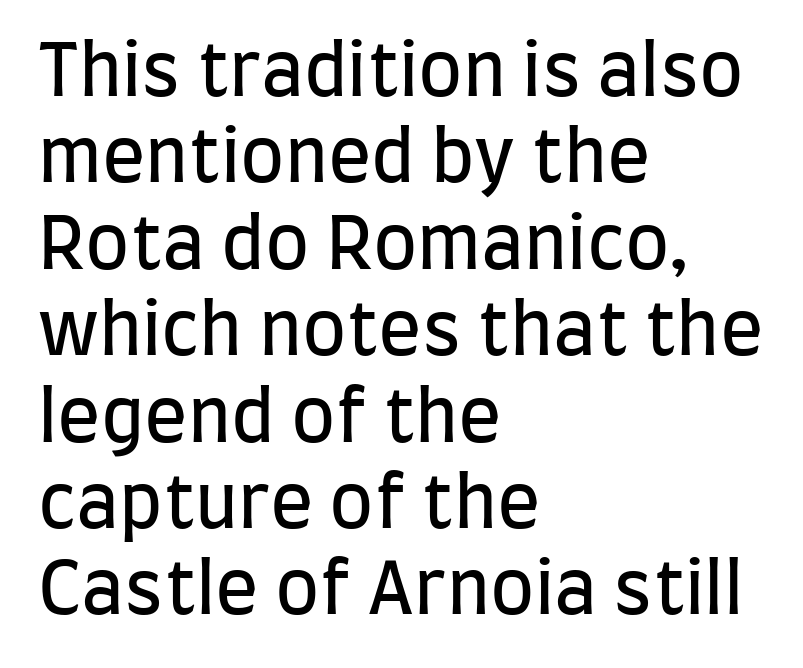
The image shows 72 px regular-weight, condensed sans-serif type, upright; set left-aligned, line spacing 1.2x, normal letter spacing, not underlined; low stroke contrast and a large x-height.
